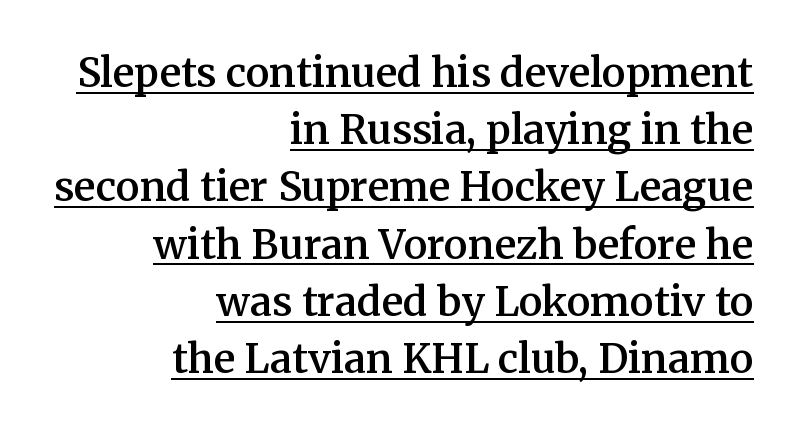
The image shows 40 px semibold serif type, upright; set right-aligned, normal line spacing (1.43x), normal letter spacing, underlined; medium stroke contrast and a medium x-height.
